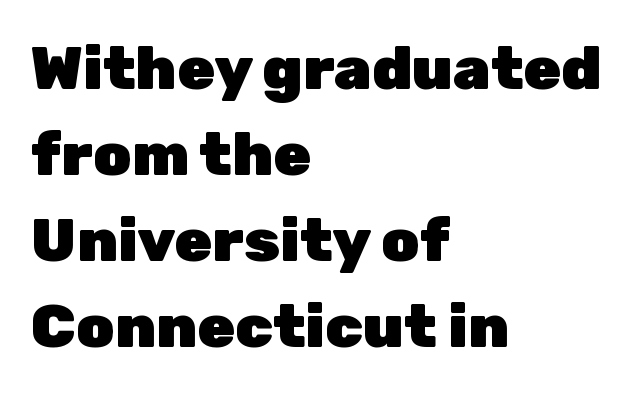
Quick note: interline space is typical. Alignment: flush left. Is the type bold? Yes — the strokes are clearly thick and heavy. This rendering leaves character spacing at its baseline value. The axis of the letterforms is exactly vertical.
